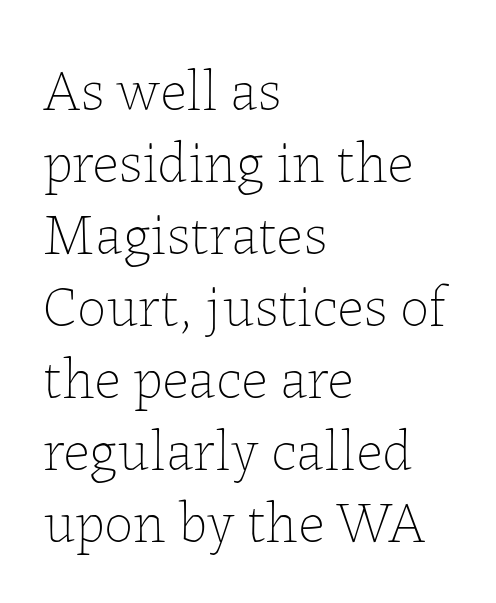
Casual observation: everything's shoved over to the left. Varying glyph widths throughout — classic text-font behaviour. Beneath every word, the page is bare. This is not heavy type; no bold has been used.
